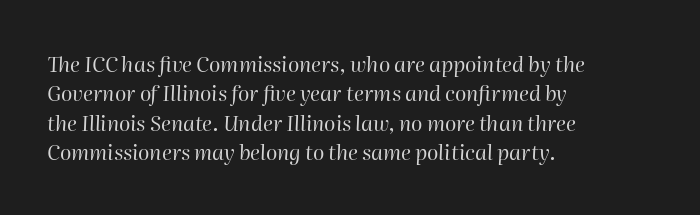
Q: Is the text bold? A: No.
Q: Is the text italic (slanted)? A: Yes, it leans right by about 2 degrees.
Q: Is the text underlined? A: No.
Q: How is the paragraph aligned? A: Left-aligned.
Q: Is the spacing between letters normal or unusually wide? A: Normal.
Q: Is the spacing between lines tight, normal or loose? A: Normal.
